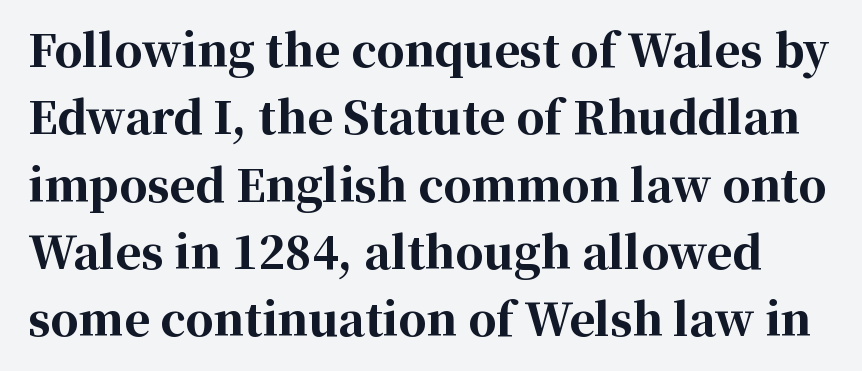
A typesetter would call this proportional, since set widths differ per character. Pretty heavy lettering here — definitely bold. A normal amount of white space separates one row of letters from the next. To sum up the face: it has serifs. Quick note: not italic, upright.
